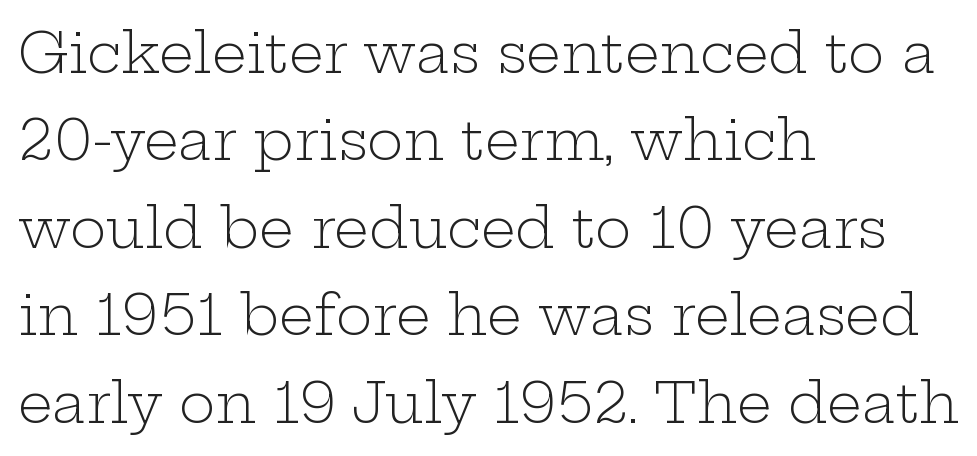
The image shows 55 px light, wide serif type, upright; set left-aligned, normal line spacing (1.59x), normal letter spacing, not underlined; low stroke contrast and a medium x-height.
